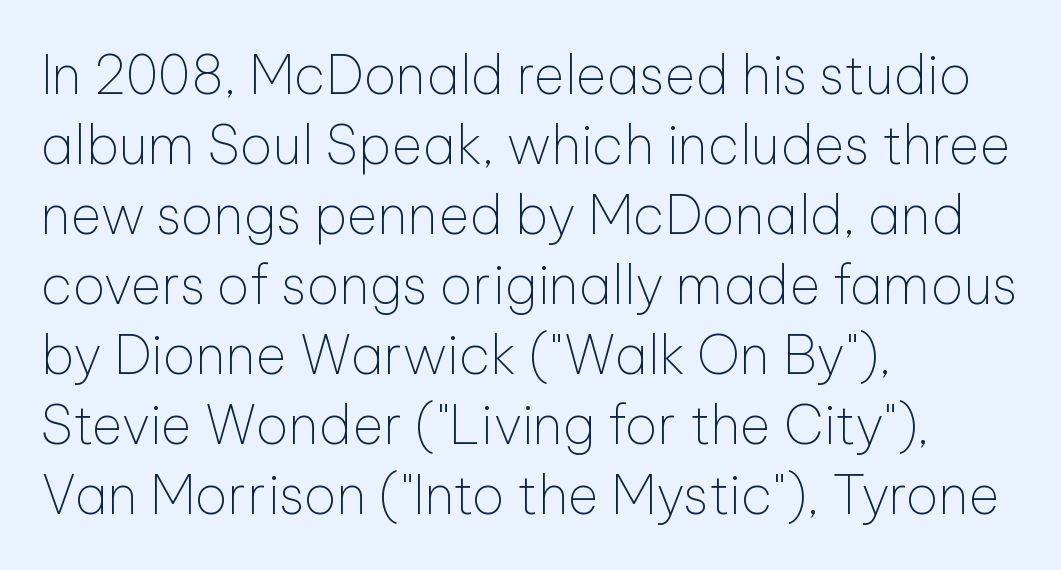
The image shows 53 px thin sans-serif type, upright; set left-aligned, normal line spacing (1.32x), normal letter spacing, not underlined; low stroke contrast and a medium x-height.
